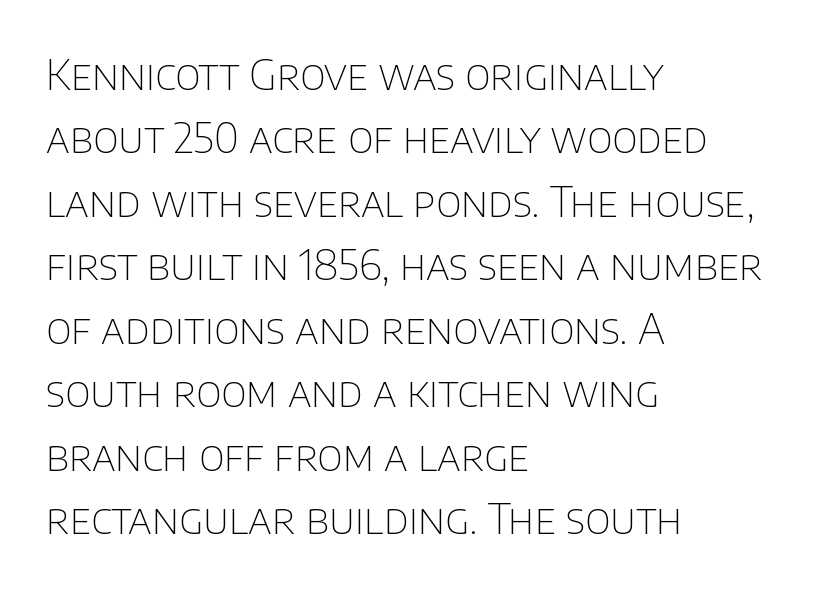
{"serif": "no", "italic": "no", "bold": "no", "weight": "thin", "width": "normal", "stroke_contrast": "low", "x_height": "large", "monospaced": "no", "underline": "no", "align": "left", "line_spacing": "normal", "line_spacing_ratio": 1.51, "letter_spacing": "normal", "letter_spacing_em": 0.0, "glyph_px": 42}
